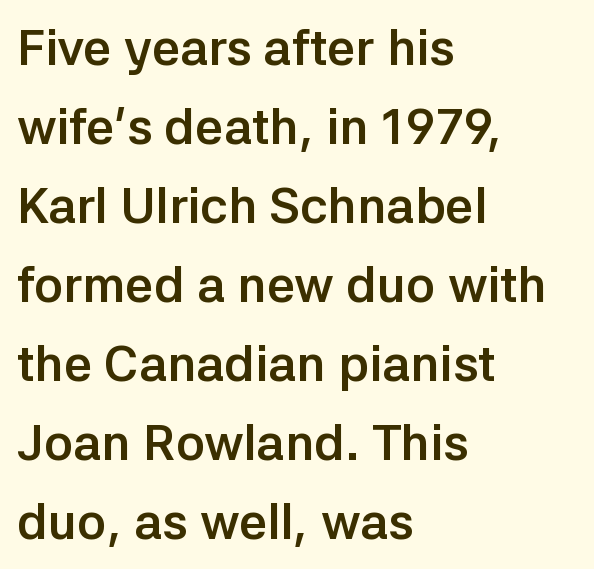
Q: Is the text bold? A: Yes.
Q: Is the text italic (slanted)? A: No, it is upright.
Q: Is the typeface a serif or a sans-serif typeface? A: Sans-serif.
Q: Is the text underlined? A: No.
Q: How is the paragraph aligned? A: Left-aligned.
Q: Is the spacing between letters normal or unusually wide? A: Normal.
Q: Is the spacing between lines tight, normal or loose? A: Normal.
Q: Width (condensed, normal, or wide)? A: Normal.
Q: Stroke contrast? A: Low.
Q: x-height? A: Medium.
Q: Monospaced? A: No.
